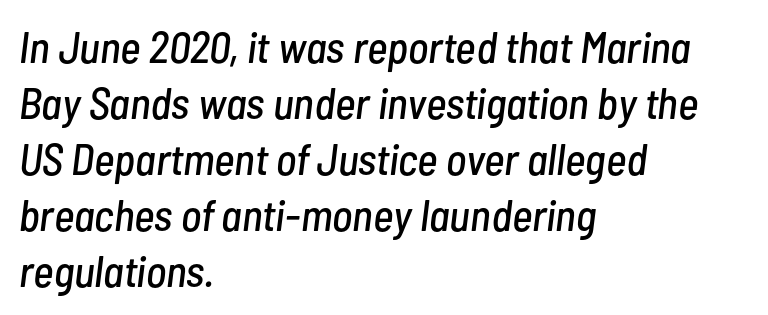
{"italic": "yes", "lean": "right", "slant_degrees": 7, "width": "condensed", "stroke_contrast": "low", "x_height": "medium", "monospaced": "no", "underline": "no", "align": "left", "line_spacing": "normal", "line_spacing_ratio": 1.27, "letter_spacing": "normal", "letter_spacing_em": 0.0, "glyph_px": 44}
